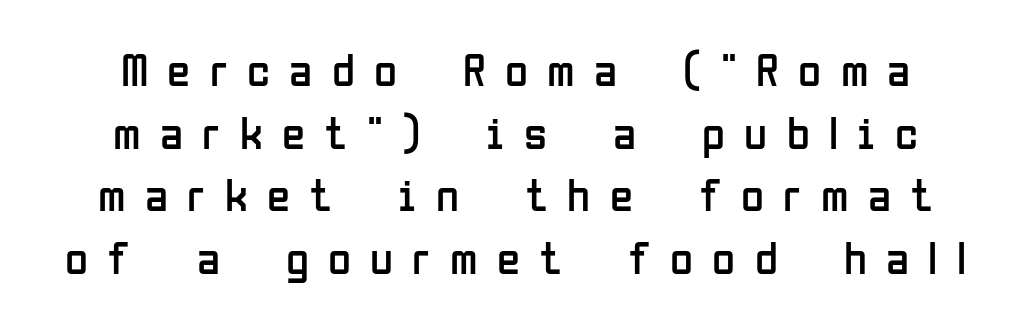
{"serif": "no", "italic": "no", "bold": "no", "weight": "regular", "width": "condensed", "stroke_contrast": "low", "x_height": "medium", "monospaced": "no", "underline": "no", "align": "center", "line_spacing": "normal", "line_spacing_ratio": 1.33, "letter_spacing": "wide", "letter_spacing_em": 0.41, "glyph_px": 47}
